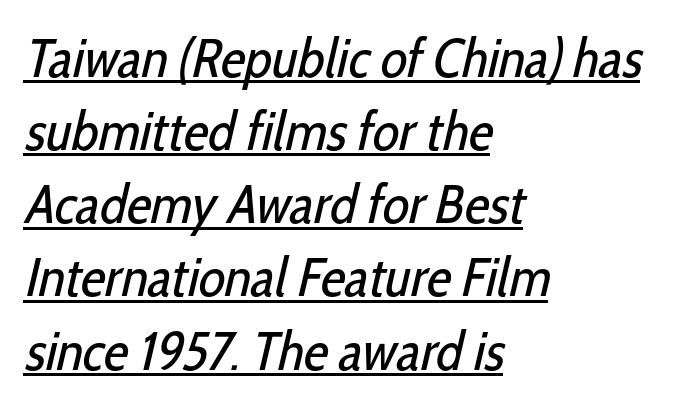
The image shows 55 px regular-weight, condensed sans-serif type; set left-aligned, normal line spacing (1.33x), normal letter spacing, underlined; low stroke contrast and a medium x-height.
